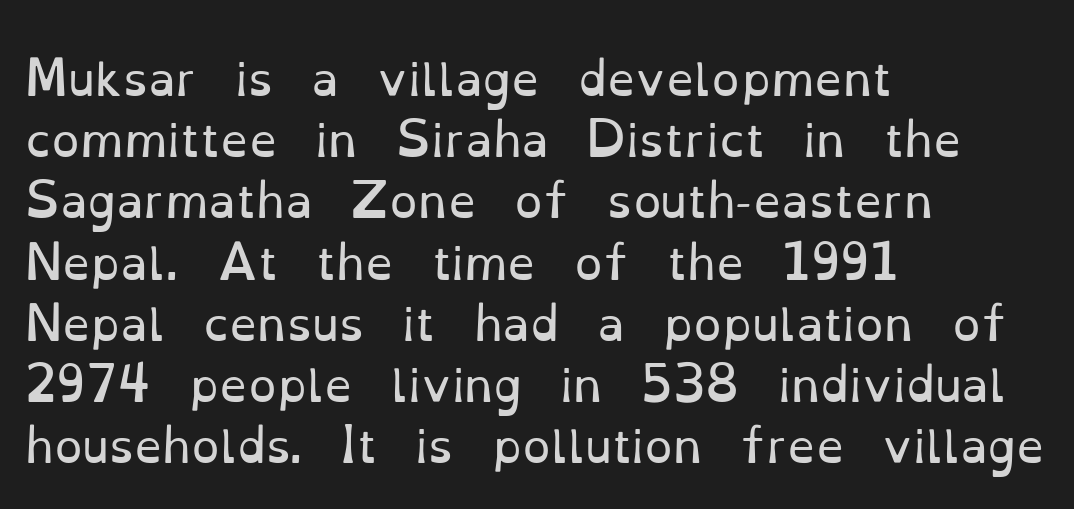
{"serif": "yes", "italic": "no", "bold": "no", "weight": "regular", "width": "normal", "stroke_contrast": "low", "x_height": "small", "monospaced": "no", "underline": "no", "align": "left", "line_spacing": "normal", "line_spacing_ratio": 1.36, "letter_spacing": "normal", "letter_spacing_em": 0.0, "glyph_px": 45}
